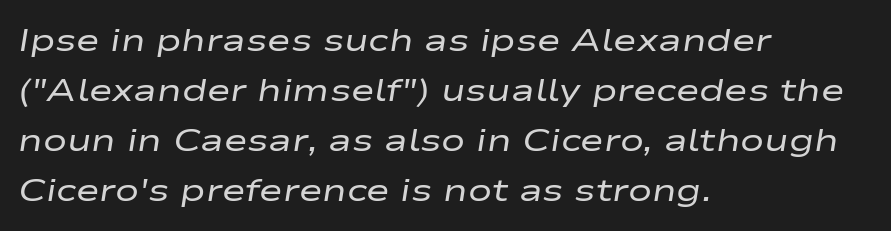
The image shows 32 px regular-weight, wide type, italic (leaning right); set left-aligned, normal line spacing (1.56x), normal letter spacing, not underlined; low stroke contrast and a medium x-height.
